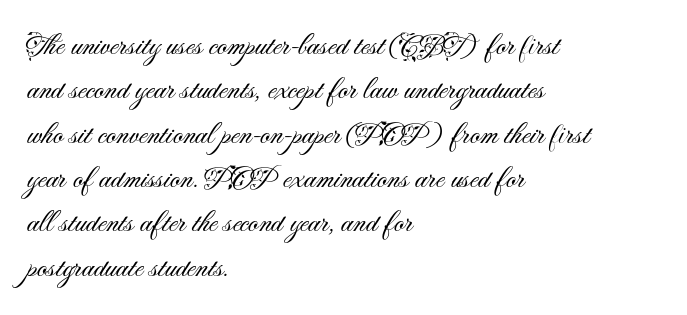
The image shows 31 px light sans-serif type; set left-aligned, normal line spacing (1.43x), normal letter spacing, not underlined; medium stroke contrast and a small x-height.
